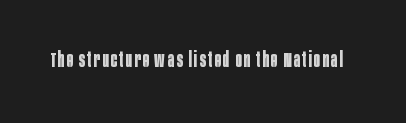
Q: Is the text bold? A: Yes.
Q: Is the text italic (slanted)? A: No, it is upright.
Q: Is the text underlined? A: No.
